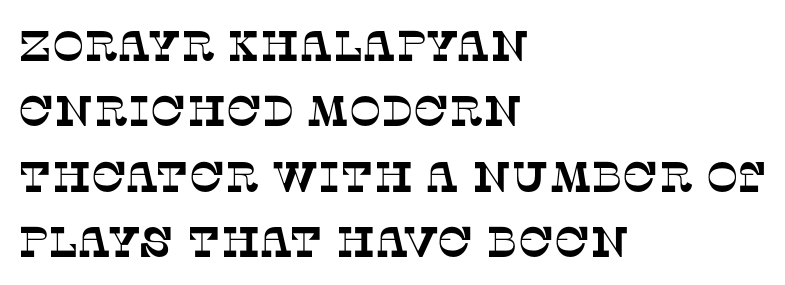
{"serif": "yes", "width": "normal", "stroke_contrast": "low", "x_height": "large", "monospaced": "no", "underline": "no", "align": "left", "line_spacing": "normal", "line_spacing_ratio": 1.52, "letter_spacing": "normal", "letter_spacing_em": 0.0, "glyph_px": 43}
